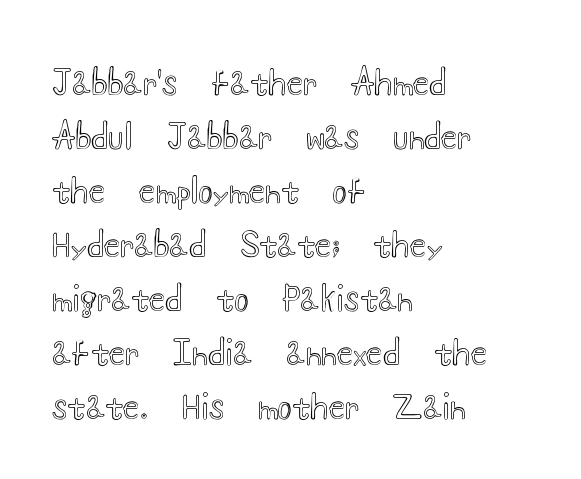
Characters remain perfectly vertical along every line. No word sits above an underline. Horizontal bands of white between lines are of average thickness. Character widths vary here, with narrow letters taking less room than wide ones.
